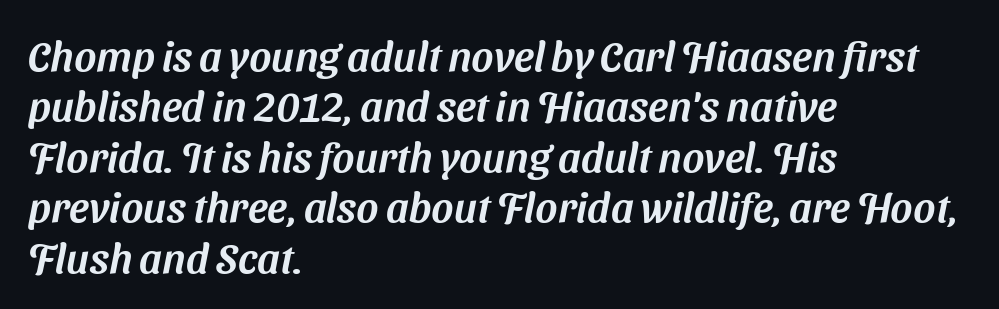
The image shows 42 px sans-serif type; set left-aligned, line spacing 1.2x, normal letter spacing, not underlined; medium stroke contrast and a medium x-height.
